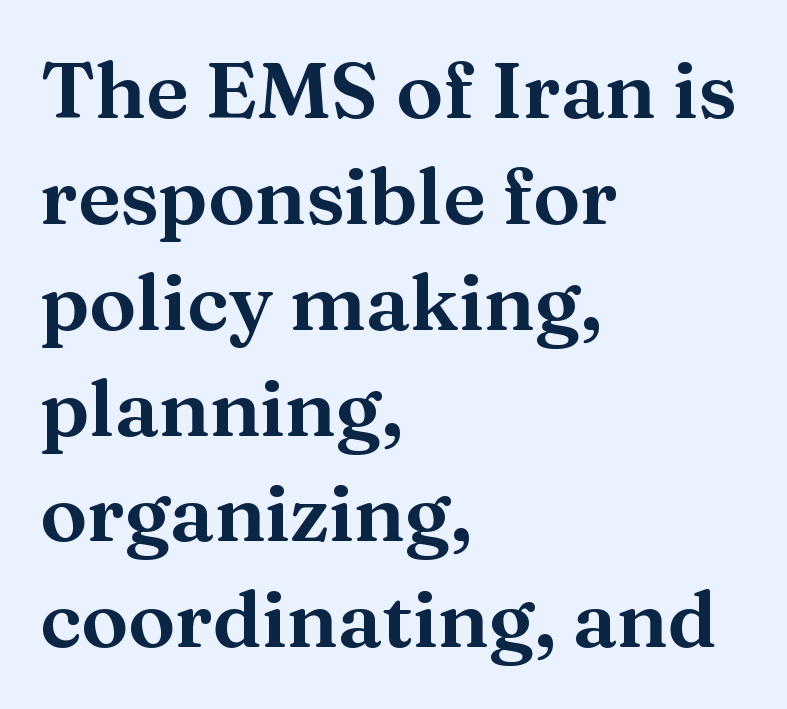
Q: Is the text italic (slanted)? A: No, it is upright.
Q: Is the typeface a serif or a sans-serif typeface? A: Serif.
Q: Is the text underlined? A: No.
Q: How is the paragraph aligned? A: Left-aligned.
Q: Is the spacing between letters normal or unusually wide? A: Normal.
Q: Is the spacing between lines tight, normal or loose? A: Normal.
Q: Width (condensed, normal, or wide)? A: Normal.
Q: Stroke contrast? A: Medium.
Q: x-height? A: Medium.
Q: Monospaced? A: No.
